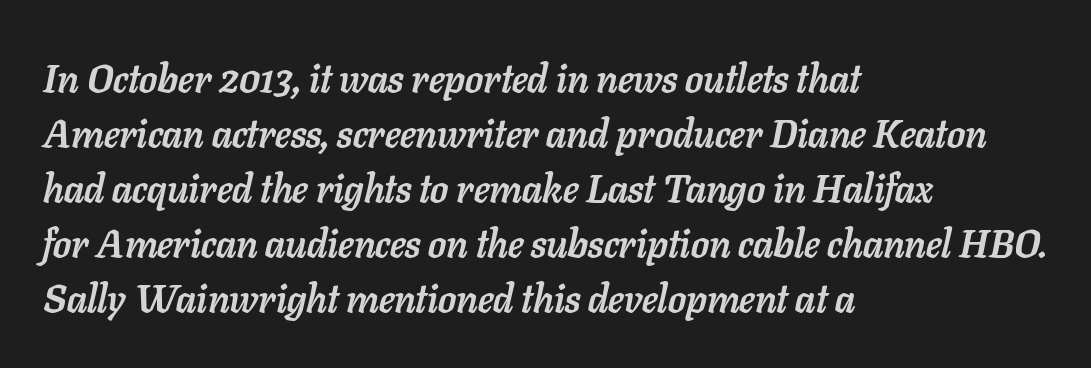
{"italic": "yes", "lean": "right", "slant_degrees": 11, "bold": "yes", "weight": "semibold", "width": "normal", "stroke_contrast": "low", "x_height": "medium", "monospaced": "no", "underline": "no", "align": "left", "line_spacing": "normal", "line_spacing_ratio": 1.41, "letter_spacing": "normal", "letter_spacing_em": 0.0, "glyph_px": 39}
